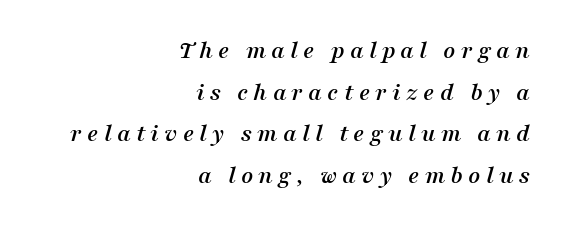
Q: Is the text italic (slanted)? A: Yes, it leans right by about 16 degrees.
Q: Is the text underlined? A: No.
Q: How is the paragraph aligned? A: Right-aligned.
Q: Is the spacing between letters normal or unusually wide? A: Unusually wide.
Q: Is the spacing between lines tight, normal or loose? A: Normal.
